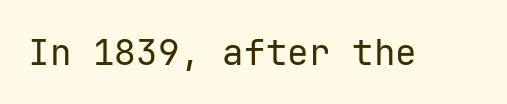
Q: Is the text bold? A: No.
Q: Is the text italic (slanted)? A: No, it is upright.
Q: Is the typeface a serif or a sans-serif typeface? A: Sans-serif.
Q: Is the text underlined? A: No.
Q: Is the spacing between letters normal or unusually wide? A: Normal.
Q: Width (condensed, normal, or wide)? A: Normal.
Q: Stroke contrast? A: Low.
Q: x-height? A: Medium.
Q: Monospaced? A: Yes.
